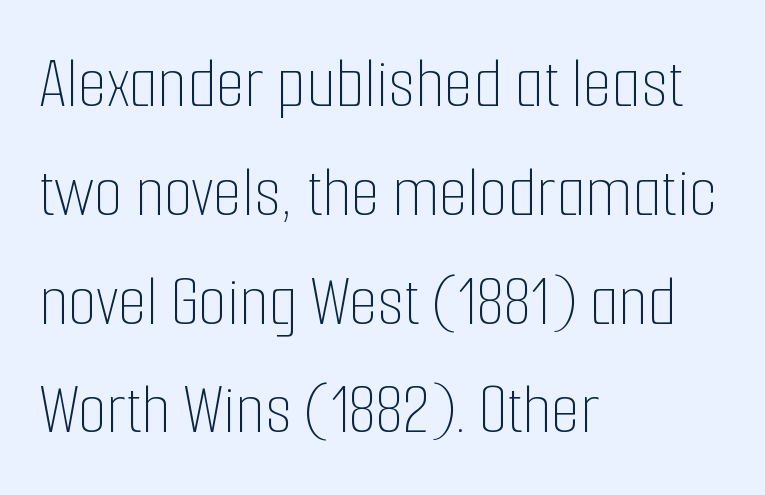
Nobody touched the tracking dial on this one. Ordinary non-slanted type is in use. The specimen omits any rule beneath the text block's lines. The strokes are not fattened; the text isn't bold. Horizontal alignment here is leftward, the default for most running prose. Each letter keeps its own natural width here, so spacing adapts to shape.
